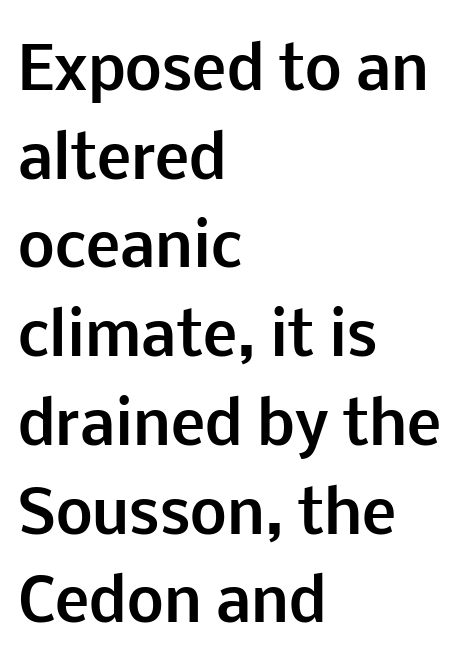
Q: Is the text bold? A: Yes.
Q: Is the text italic (slanted)? A: No, it is upright.
Q: Is the typeface a serif or a sans-serif typeface? A: Sans-serif.
Q: Is the text underlined? A: No.
Q: How is the paragraph aligned? A: Left-aligned.
Q: Is the spacing between letters normal or unusually wide? A: Normal.
Q: Is the spacing between lines tight, normal or loose? A: Normal.
Q: Width (condensed, normal, or wide)? A: Normal.
Q: Stroke contrast? A: Low.
Q: x-height? A: Medium.
Q: Monospaced? A: No.
